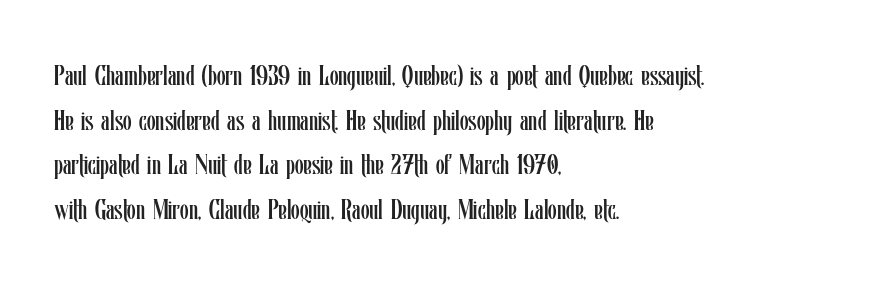
The image shows 28 px regular-weight, condensed type, upright; set left-aligned, normal line spacing (1.59x), normal letter spacing, not underlined; low stroke contrast and a medium x-height.
